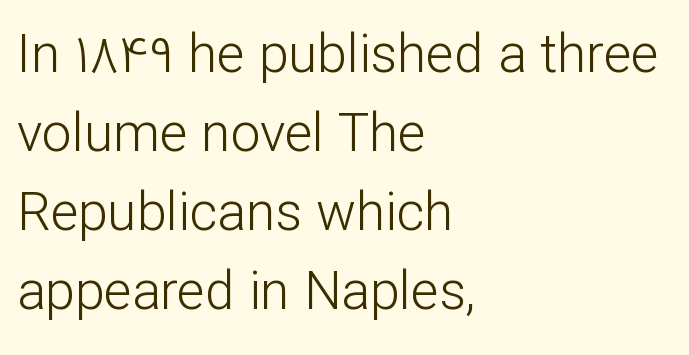
Q: Is the text bold? A: No.
Q: Is the text italic (slanted)? A: No, it is upright.
Q: Is the typeface a serif or a sans-serif typeface? A: Sans-serif.
Q: Is the text underlined? A: No.
Q: How is the paragraph aligned? A: Left-aligned.
Q: Is the spacing between letters normal or unusually wide? A: Normal.
Q: Is the spacing between lines tight, normal or loose? A: Normal.
Q: Width (condensed, normal, or wide)? A: Normal.
Q: Stroke contrast? A: Low.
Q: x-height? A: Medium.
Q: Monospaced? A: No.
